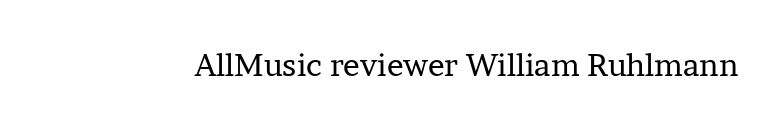
Posture: straight, roman, zero tilt. Decoration check: the copy has no underline. Typographically, this falls in the serif category. The rendering uses natural spacing where letterforms have individual widths. Caption: standard tracking, unaltered.
